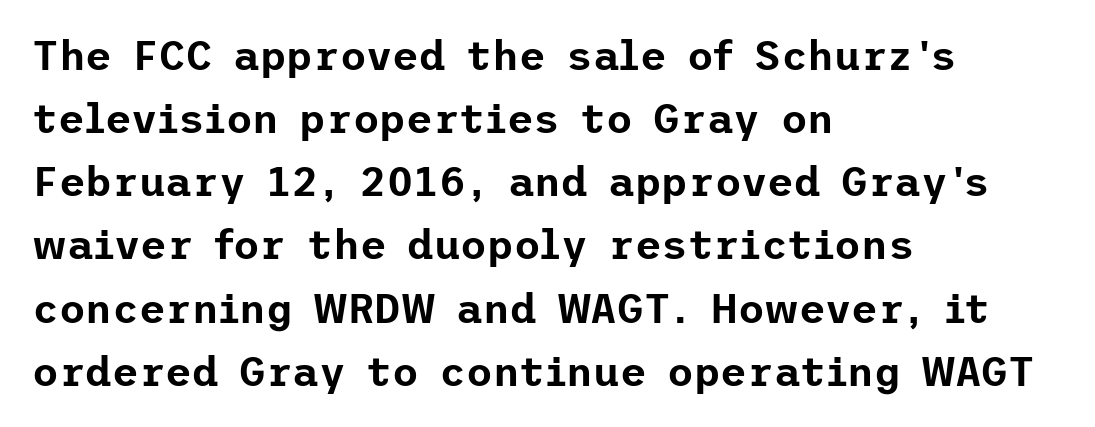
The glyphs in this specimen are sans serif. The tracking reads as untouched default to a designer's eye. Type without underlining. Interline gaps are of average width in this sample. Vertical strokes here are truly vertical.
